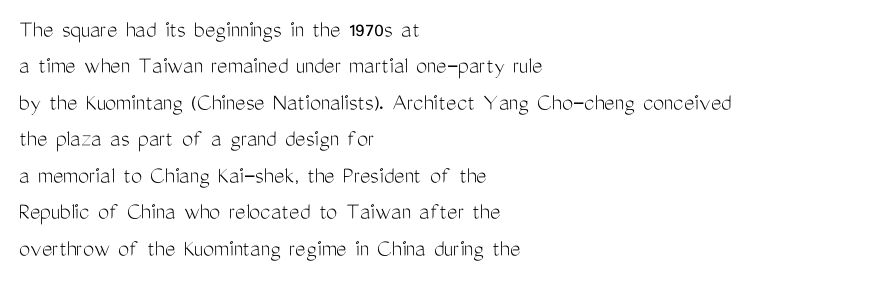
In terms of posture, this sample is upright. The passage shown has conventional tracking throughout. The zone under the glyphs is completely vacant. The lines are quadded left. These glyphs show unthickened strokes, regular width or finer. Rows of type keep a routine distance in the vertical direction.
